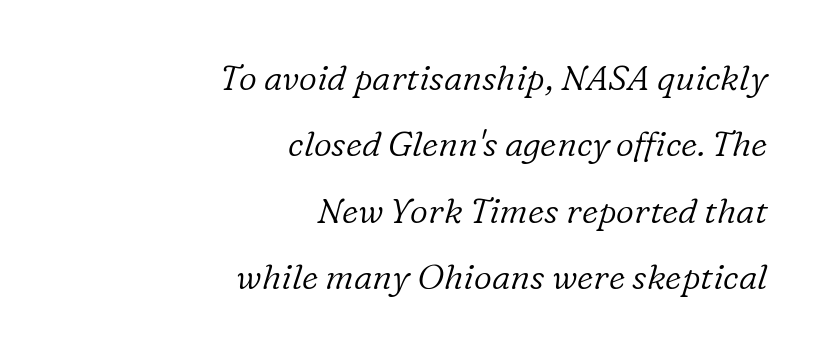
The face used here is proportionally spaced, like ordinary book or web type. Posture: slanted. No heavy texture on the line: the type isn't bold. No word sits above an underline.
